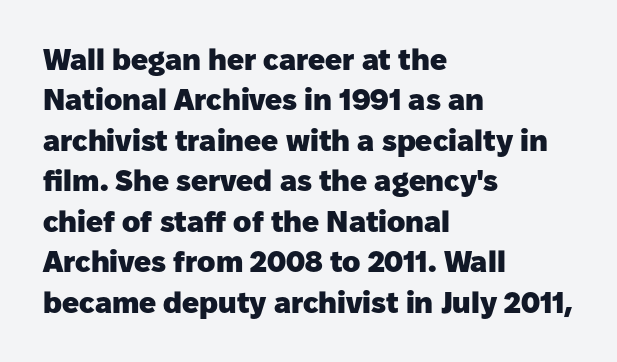
{"serif": "no", "italic": "no", "bold": "yes", "weight": "heavy", "width": "normal", "stroke_contrast": "low", "x_height": "medium", "monospaced": "no", "underline": "no", "align": "left", "line_spacing": "normal", "line_spacing_ratio": 1.35, "letter_spacing": "normal", "letter_spacing_em": 0.0, "glyph_px": 30}
